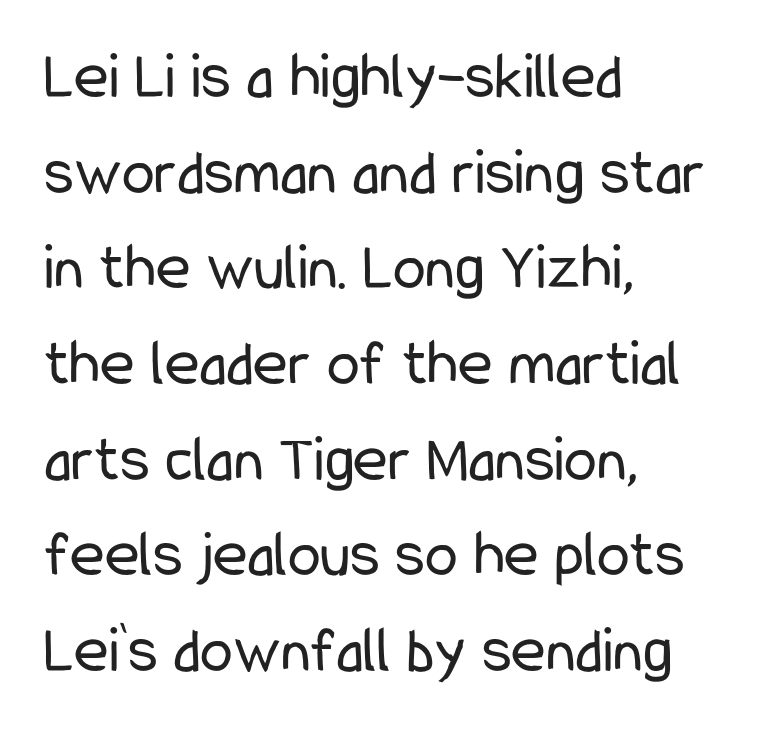
Words appear dense and cohesive because spacing is normal. The lettering stays uniformly vertical, giving the passage a roman look. Each letter keeps its own natural width here, so spacing adapts to shape. Rule under the text: the space is simply empty.
